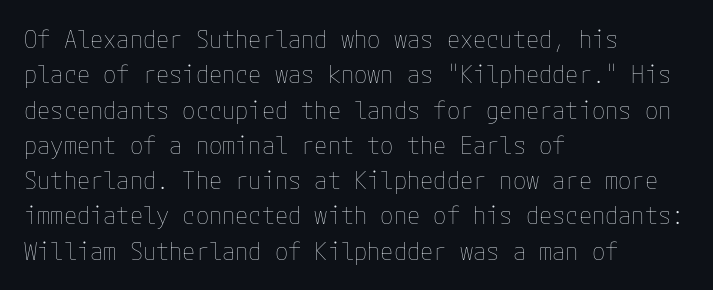
{"italic": "no", "bold": "no", "underline": "no", "align": "left", "line_spacing": "normal", "line_spacing_ratio": 1.47, "letter_spacing": "normal", "letter_spacing_em": 0.0, "glyph_px": 24}
